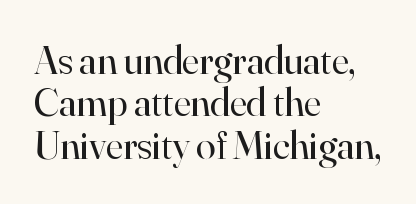
These lines are rendered in a variable-pitch font. Alignment: flush left. The lines are packed closely together with very little leading. Compared with a typical body face, this is equally light or lighter still.
